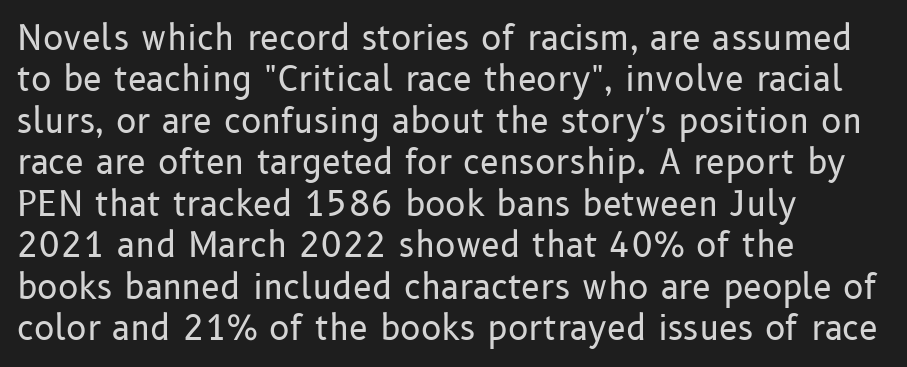
The image shows 34 px regular-weight sans-serif type, upright; set left-aligned, line spacing 1.22x, normal letter spacing, not underlined; low stroke contrast and a medium x-height.
